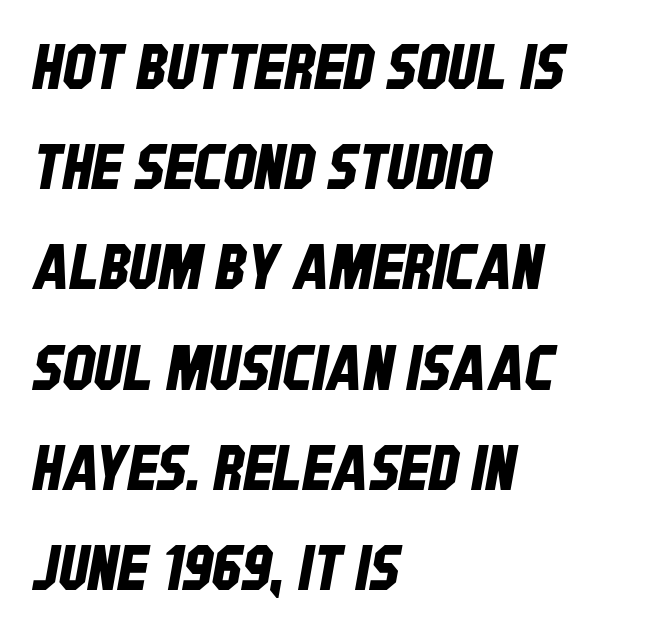
Q: Is the typeface a serif or a sans-serif typeface? A: Sans-serif.
Q: Is the text underlined? A: No.
Q: How is the paragraph aligned? A: Left-aligned.
Q: Is the spacing between letters normal or unusually wide? A: Normal.
Q: Is the spacing between lines tight, normal or loose? A: Normal.
Q: Width (condensed, normal, or wide)? A: Condensed.
Q: Stroke contrast? A: Low.
Q: x-height? A: Large.
Q: Monospaced? A: No.
